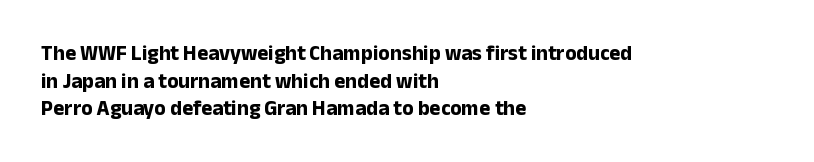
{"italic": "no", "bold": "yes", "underline": "no", "align": "left", "line_spacing": "normal", "line_spacing_ratio": 1.31, "letter_spacing": "normal", "letter_spacing_em": 0.0, "glyph_px": 21}
